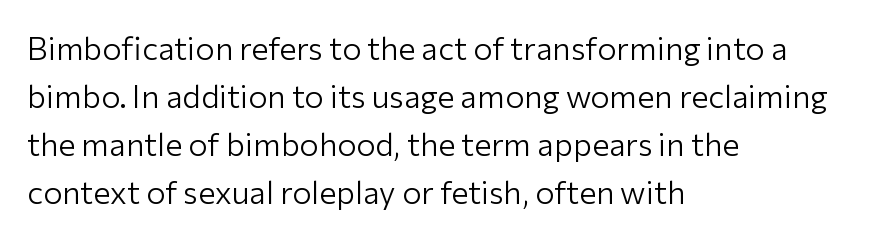
Q: Is the text bold? A: No.
Q: Is the text italic (slanted)? A: No, it is upright.
Q: Is the typeface a serif or a sans-serif typeface? A: Sans-serif.
Q: Is the text underlined? A: No.
Q: How is the paragraph aligned? A: Left-aligned.
Q: Is the spacing between letters normal or unusually wide? A: Normal.
Q: Is the spacing between lines tight, normal or loose? A: Normal.
Q: Width (condensed, normal, or wide)? A: Normal.
Q: Stroke contrast? A: Low.
Q: x-height? A: Medium.
Q: Monospaced? A: No.
